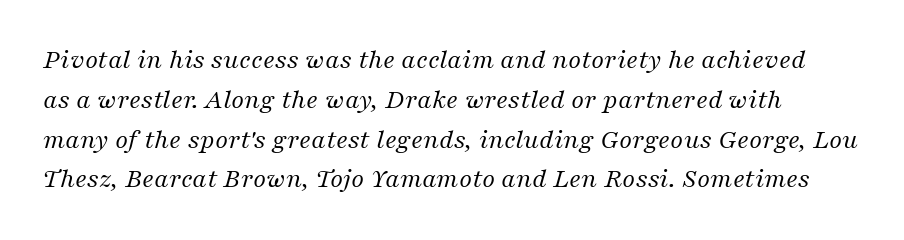
{"serif": "yes", "italic": "yes", "lean": "right", "slant_degrees": 16, "bold": "no", "weight": "regular", "width": "normal", "stroke_contrast": "medium", "x_height": "medium", "monospaced": "no", "underline": "no", "line_spacing": "normal", "line_spacing_ratio": 1.42, "letter_spacing": "normal", "letter_spacing_em": 0.0, "glyph_px": 28}
